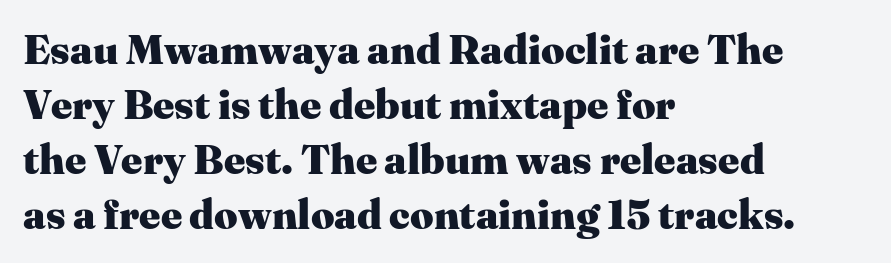
The line texture is even and compact thanks to regular tracking. Check where the strokes stop: tiny serifs finish them off. This sample has the flowing, uneven cadence of proportional lettering. As a designer I'd log this as weight 700, bold. Is the block centered? No — it sits flush against the left margin. These lines were composed using upright roman letters.
